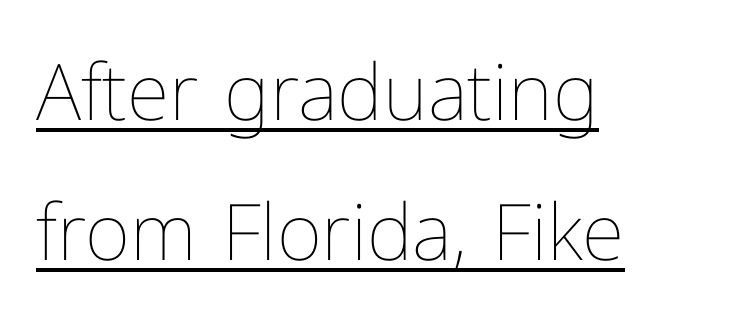
Does the lettering tilt? It doesn't — this is upright. Looks like regular typesetting: each glyph gets only the width it needs. Inter-character spacing is left at the font's built-in metrics. The words here are underlined. This is not heavy type; no bold has been used. One-word summary of the alignment: left.
